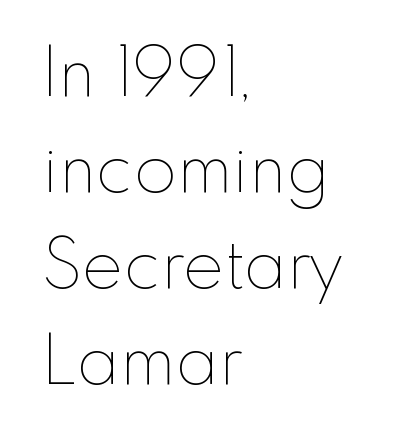
The image shows 69 px thin type, upright; set left-aligned, normal line spacing (1.39x), normal letter spacing, not underlined; low stroke contrast and a small x-height.
